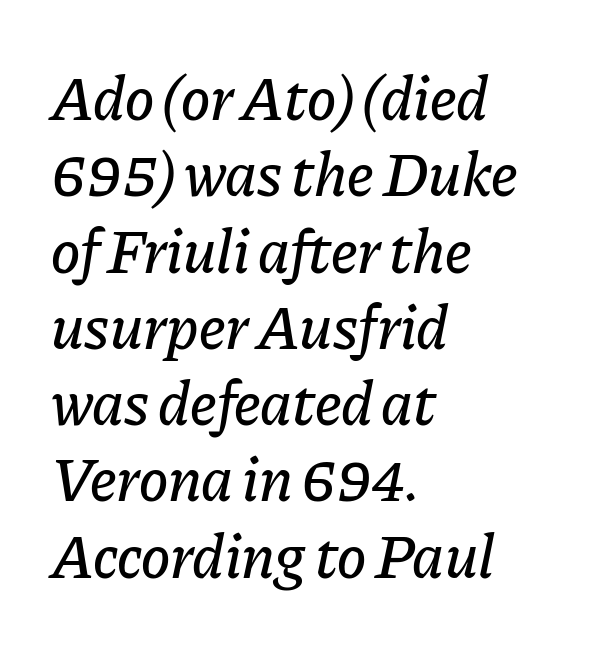
Q: Is the text italic (slanted)? A: Yes, it leans right by about 11 degrees.
Q: Is the text underlined? A: No.
Q: How is the paragraph aligned? A: Left-aligned.
Q: Is the spacing between letters normal or unusually wide? A: Normal.
Q: Width (condensed, normal, or wide)? A: Normal.
Q: Stroke contrast? A: Low.
Q: x-height? A: Medium.
Q: Monospaced? A: No.
